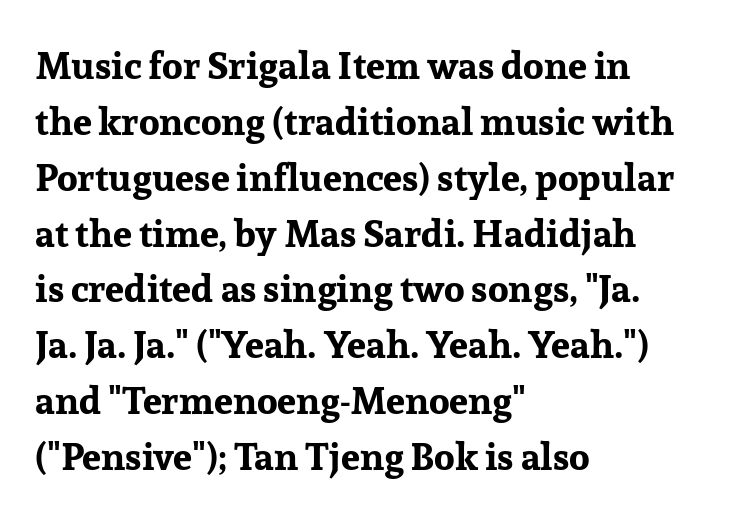
{"serif": "yes", "italic": "no", "bold": "yes", "weight": "bold", "width": "normal", "stroke_contrast": "low", "x_height": "medium", "monospaced": "no", "underline": "no", "align": "left", "line_spacing": "normal", "line_spacing_ratio": 1.47, "letter_spacing": "normal", "letter_spacing_em": 0.0, "glyph_px": 38}
